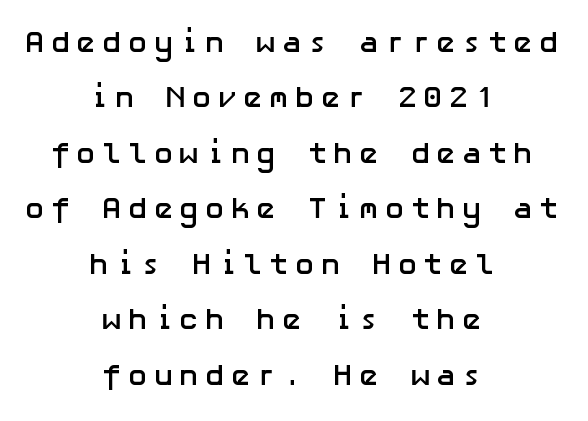
The image shows 30 px semibold sans-serif type, upright; set centered, line spacing 1.85x, not underlined; low stroke contrast and a medium x-height.
